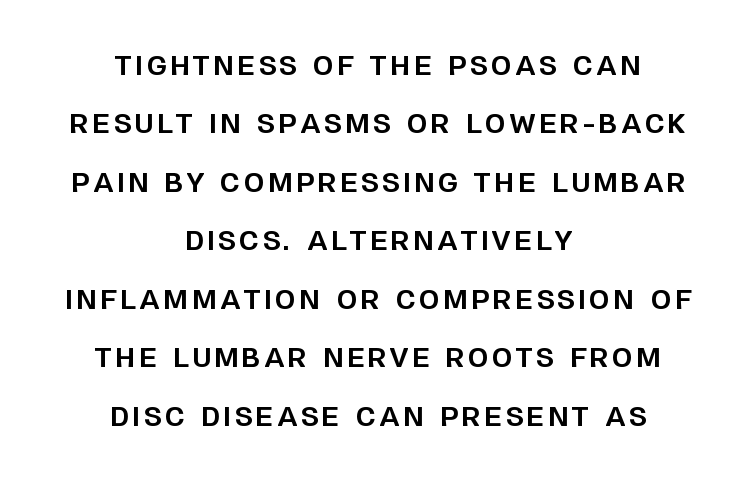
Q: Is the text bold? A: Yes.
Q: Is the text italic (slanted)? A: No, it is upright.
Q: Is the text underlined? A: No.
Q: How is the paragraph aligned? A: Centered.
Q: Is the spacing between lines tight, normal or loose? A: Loose.
